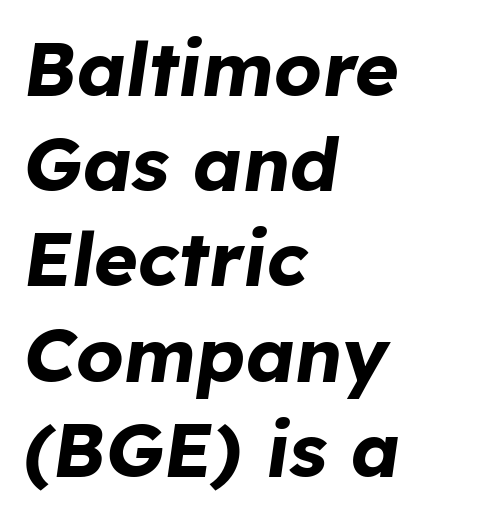
{"italic": "yes", "lean": "right", "slant_degrees": 8, "bold": "yes", "weight": "bold", "width": "normal", "stroke_contrast": "low", "x_height": "medium", "monospaced": "no", "underline": "no", "align": "left", "line_spacing": "normal", "line_spacing_ratio": 1.27, "letter_spacing": "normal", "letter_spacing_em": 0.0, "glyph_px": 75}
